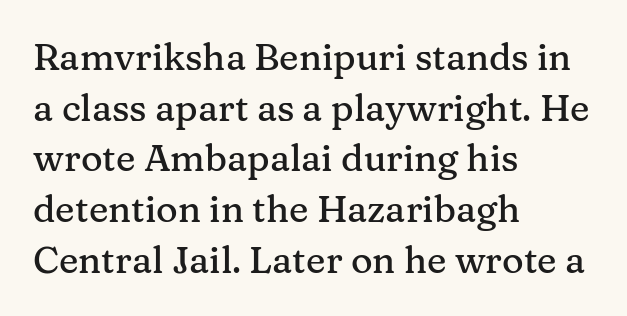
The image shows 37 px serif type, upright; set left-aligned, normal line spacing (1.37x), normal letter spacing, not underlined; medium stroke contrast and a medium x-height.
